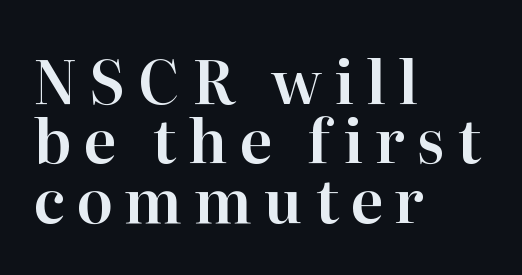
The image shows 60 px serif type, upright; set left-aligned, tight line spacing (0.99x), unusually wide letter spacing (+0.2 em), not underlined; high stroke contrast and a medium x-height.
